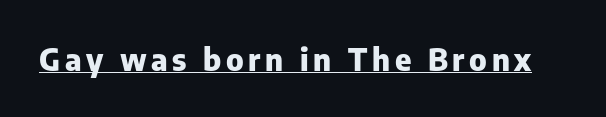
Ordinary non-slanted type is in use. Proportional: the letters do not fall into vertical columns. Students, observe the line beneath the letters — that is underlining. Its strokes are broad and dark, the hallmark of bold type.
